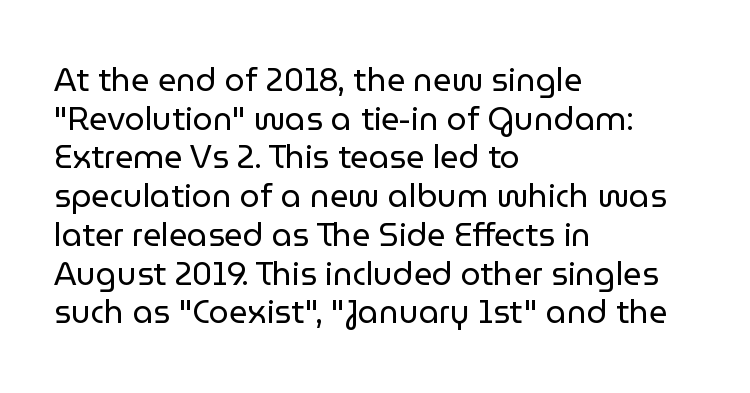
{"serif": "no", "italic": "no", "bold": "no", "weight": "regular", "width": "normal", "stroke_contrast": "low", "x_height": "medium", "monospaced": "no", "underline": "no", "align": "left", "line_spacing_ratio": 1.21, "letter_spacing": "normal", "letter_spacing_em": 0.0, "glyph_px": 32}
